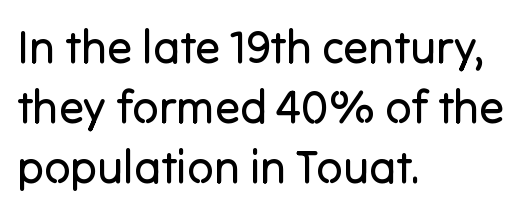
{"serif": "no", "italic": "no", "bold": "no", "weight": "regular", "width": "normal", "stroke_contrast": "low", "x_height": "medium", "monospaced": "no", "underline": "no", "align": "left", "line_spacing": "normal", "line_spacing_ratio": 1.3, "letter_spacing": "normal", "letter_spacing_em": 0.0, "glyph_px": 46}
